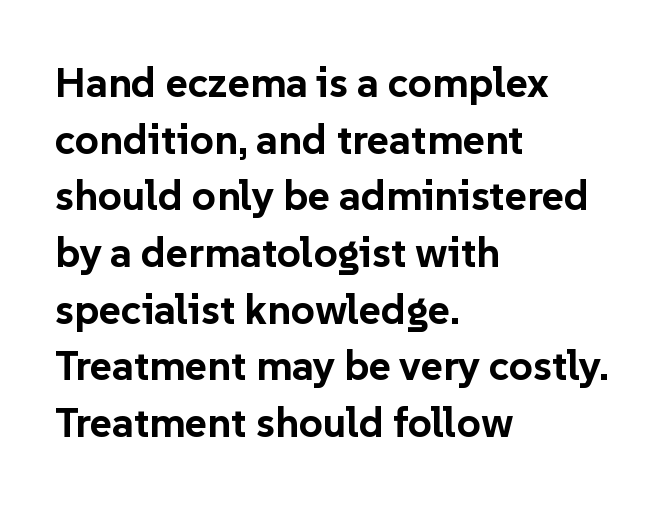
The image shows 42 px bold sans-serif type, upright; set left-aligned, normal line spacing (1.35x), normal letter spacing, not underlined; low stroke contrast and a medium x-height.
